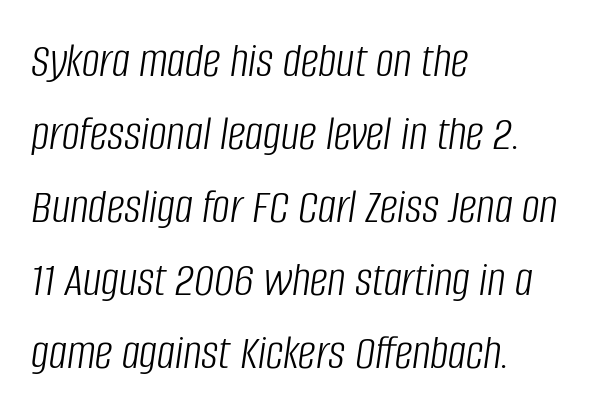
The image shows 50 px light, condensed type, italic (leaning right); set left-aligned, normal line spacing (1.46x), normal letter spacing, not underlined; low stroke contrast and a large x-height.
